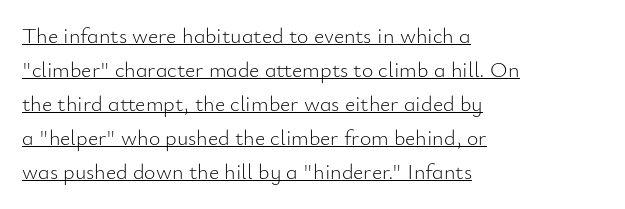
Regarding leading, the lines here are spaced in the standard way. Compared with typical body copy, the letter spacing here is the same. The passage shown is not bold in any degree. Underlining? Definitely there.
